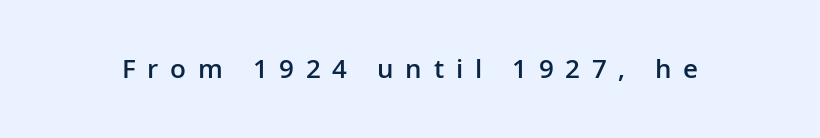
The image shows 26 px text type, upright; set unusually wide letter spacing (+0.45 em), not underlined.
